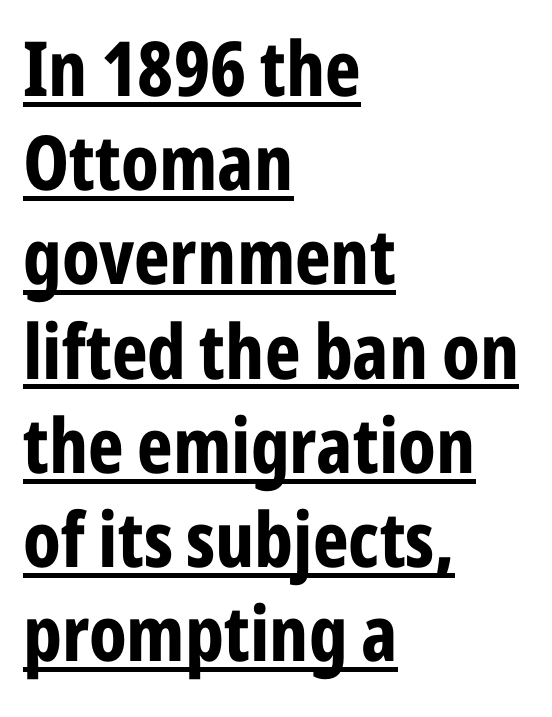
Decoration check: the copy is underlined. Teacher's note: observe the even left margin — that is flush-left alignment. Honestly, the letter spacing is just normal — you wouldn't notice it. This sample has the flowing, uneven cadence of proportional lettering. Note: no serifs on the glyphs.
